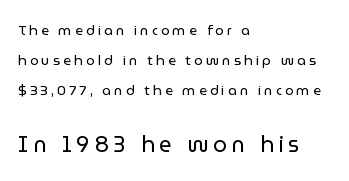
{"italic": "no", "bold": "no", "underline": "no", "align": "left", "line_spacing": "loose", "line_spacing_ratio": 2.16, "letter_spacing": "wide", "letter_spacing_em": 0.21, "larger_block": "second", "size_ratio": 1.57, "glyph_px": 22}
